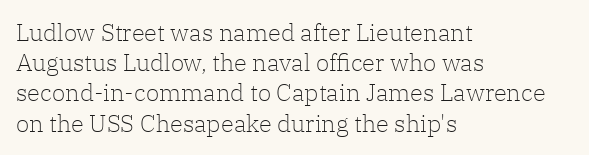
The weight would be labelled regular, book, light, or lighter still. Every stem runs plumb, perpendicular to the baseline. Descender tails drop into unmarked territory. One glance says typical: line gaps are just what's usual.
